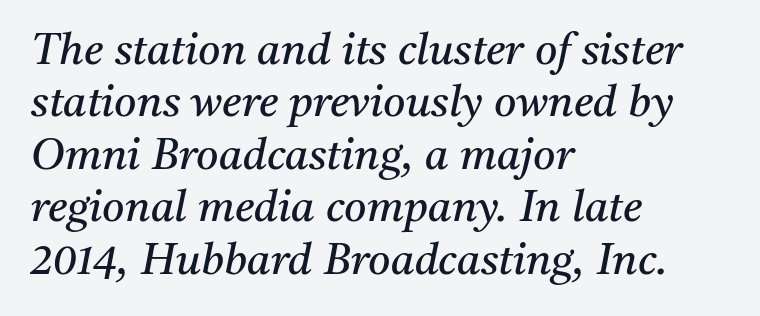
Are there feet on the stems? There are — it's a serif. The rendering anchors every line to the left-hand side. The axis of the letterforms is tilted away from vertical. Stroke thickness stays within the range of a standard reading face or lighter.
